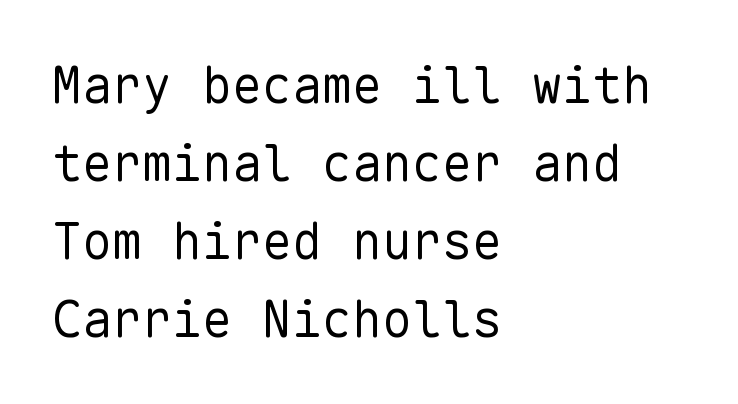
Q: Is the text bold? A: No.
Q: Is the text italic (slanted)? A: No, it is upright.
Q: Is the typeface a serif or a sans-serif typeface? A: Sans-serif.
Q: Is the text underlined? A: No.
Q: How is the paragraph aligned? A: Left-aligned.
Q: Is the spacing between letters normal or unusually wide? A: Normal.
Q: Is the spacing between lines tight, normal or loose? A: Normal.
Q: Width (condensed, normal, or wide)? A: Normal.
Q: Stroke contrast? A: Low.
Q: x-height? A: Medium.
Q: Monospaced? A: Yes.
